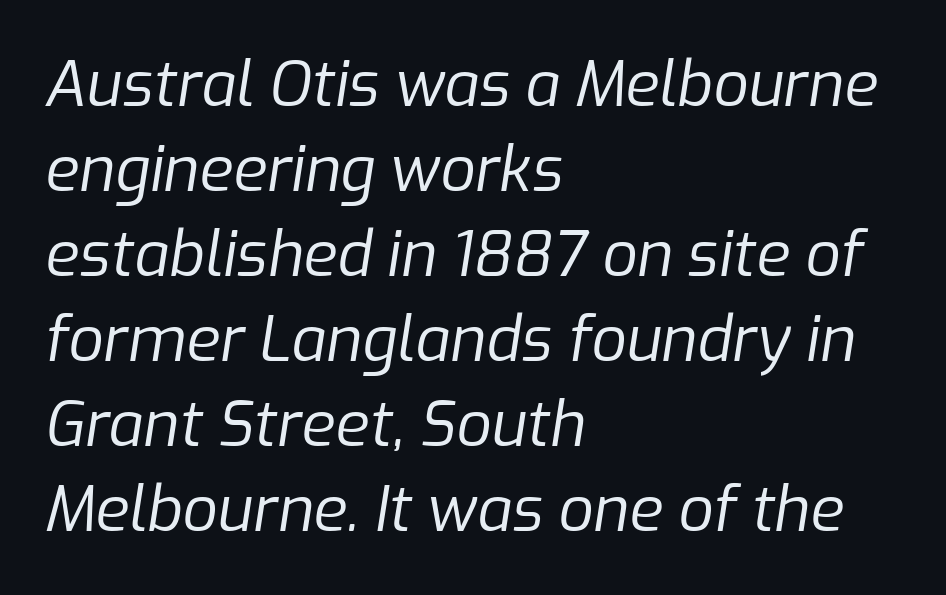
Q: Is the text bold? A: No.
Q: Is the text italic (slanted)? A: Yes, it leans right by about 9 degrees.
Q: Is the text underlined? A: No.
Q: How is the paragraph aligned? A: Left-aligned.
Q: Is the spacing between letters normal or unusually wide? A: Normal.
Q: Is the spacing between lines tight, normal or loose? A: Normal.
Q: Width (condensed, normal, or wide)? A: Normal.
Q: Stroke contrast? A: Low.
Q: x-height? A: Medium.
Q: Monospaced? A: No.
